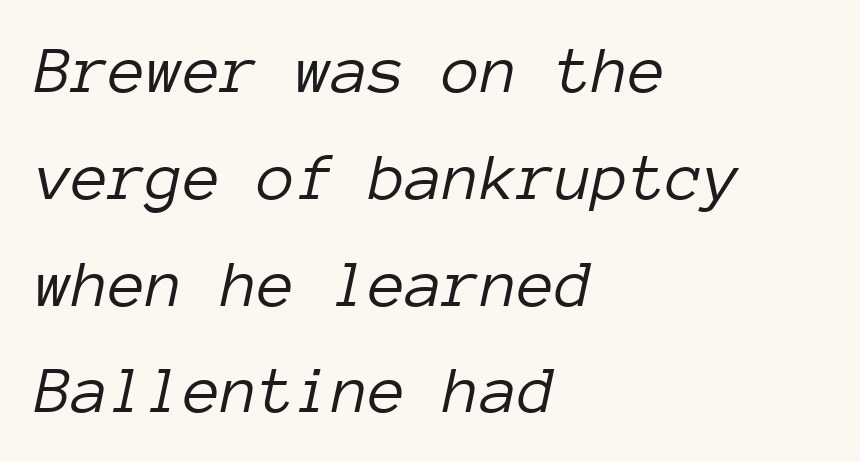
The image shows 68 px light type, italic (leaning right), monospaced; set left-aligned, normal line spacing (1.57x), normal letter spacing, not underlined; low stroke contrast and a medium x-height.
